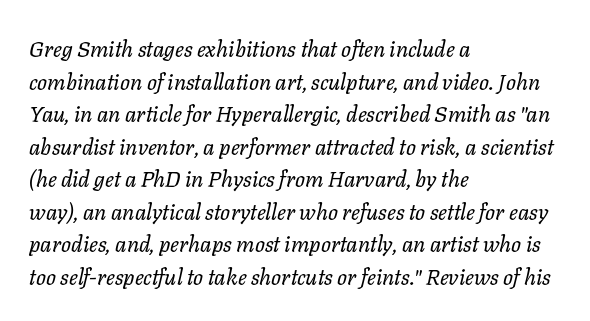
Honestly, the row spacing looks completely unremarkable. Caption: face not bold, strokes unweighted. Check under the words: just untouched page. The text carries the slant typical of an italic or oblique font.
